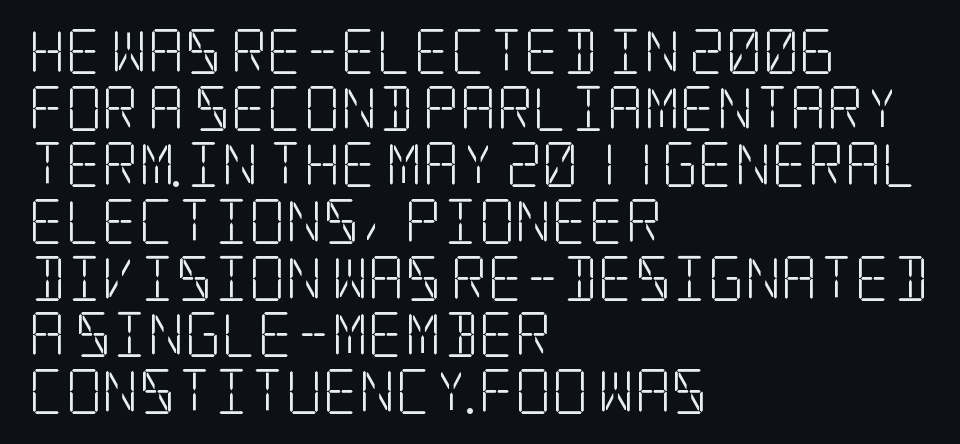
The strip under each line holds only bare page. Serif or sans? Serif — the stroke terminals have little feet. The type is set solid horizontally, with unmodified tracking. Bold? No — there's no thickening of the strokes. The lines sit at an ordinary, default distance from one another.
